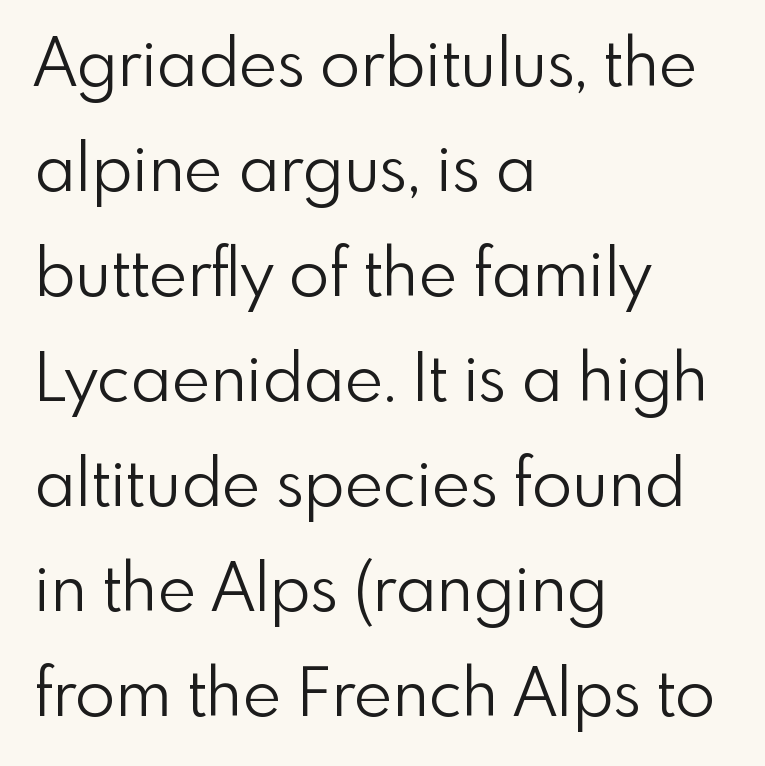
The letters look calm and open, with moderate or lighter stems. Notice how the stems are strictly vertical — no italics here. The passage shown is typed in a proportional face where columns would drift. Quick note: interline space is typical. The rendering shows plain stroke endings on the letterforms — a sans-serif design. The glyphs are unaccompanied by any horizontal stroke below them.
